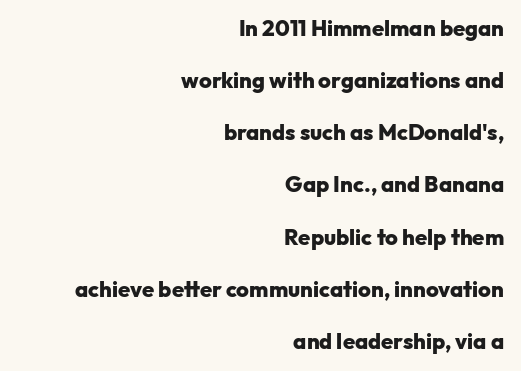
Q: Is the text bold? A: Yes.
Q: Is the text italic (slanted)? A: No, it is upright.
Q: Is the text underlined? A: No.
Q: How is the paragraph aligned? A: Right-aligned.
Q: Is the spacing between letters normal or unusually wide? A: Normal.
Q: Is the spacing between lines tight, normal or loose? A: Loose.
